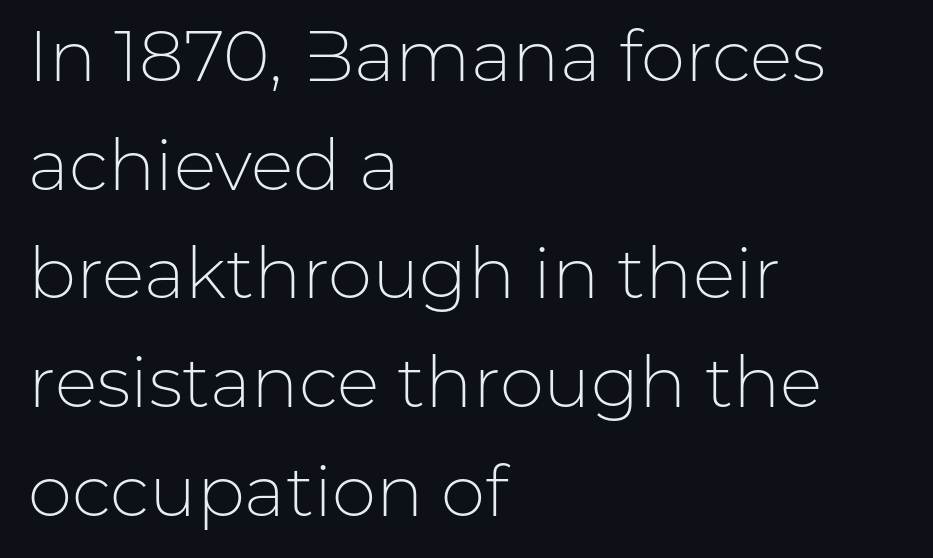
Vertical stems look standard width or narrower in stroke. The zone under the glyphs is completely vacant. Varying glyph widths throughout — classic text-font behaviour. Vertical strokes here are truly vertical.
